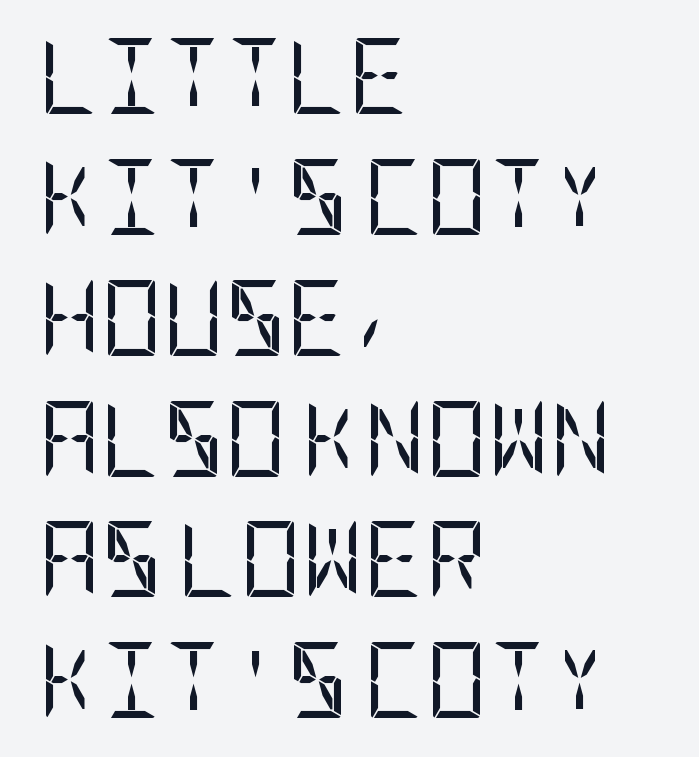
You could call the tracking neutral — neither tight nor loose. Quick note: not italic, upright. This reads as an unemphasized weight, regular at the heaviest. The glyphs in this specimen are sans serif.
